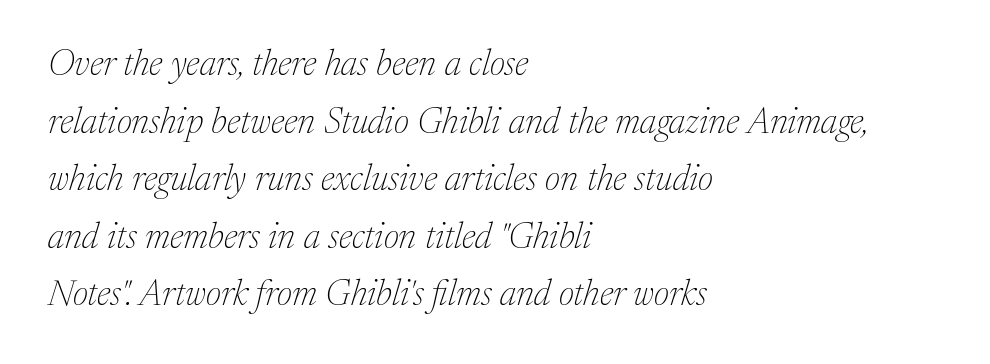
{"serif": "yes", "italic": "yes", "lean": "right", "slant_degrees": 17, "bold": "no", "weight": "thin", "width": "normal", "stroke_contrast": "medium", "x_height": "medium", "monospaced": "no", "underline": "no", "align": "left", "line_spacing": "normal", "line_spacing_ratio": 1.6, "letter_spacing": "normal", "letter_spacing_em": 0.0, "glyph_px": 36}
